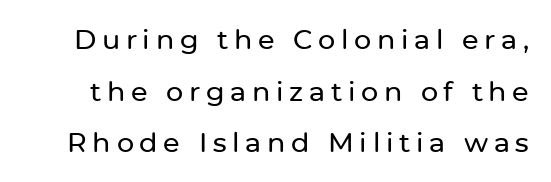
{"italic": "no", "underline": "no", "line_spacing": "loose", "line_spacing_ratio": 1.91, "letter_spacing": "wide", "letter_spacing_em": 0.21, "glyph_px": 27}
